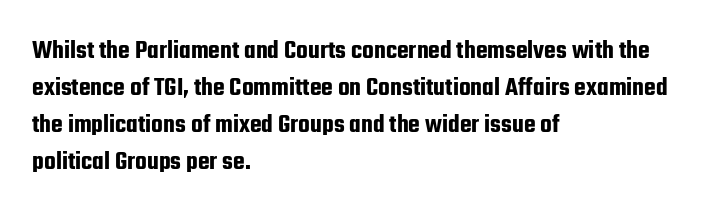
Q: Is the text italic (slanted)? A: No, it is upright.
Q: Is the text underlined? A: No.
Q: How is the paragraph aligned? A: Left-aligned.
Q: Is the spacing between letters normal or unusually wide? A: Normal.
Q: Is the spacing between lines tight, normal or loose? A: Normal.
